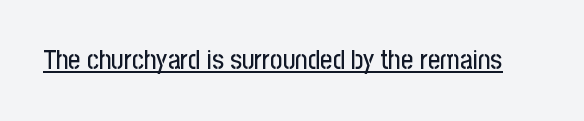
Q: Is the text italic (slanted)? A: No, it is upright.
Q: Is the text underlined? A: Yes.
Q: Is the spacing between letters normal or unusually wide? A: Normal.
